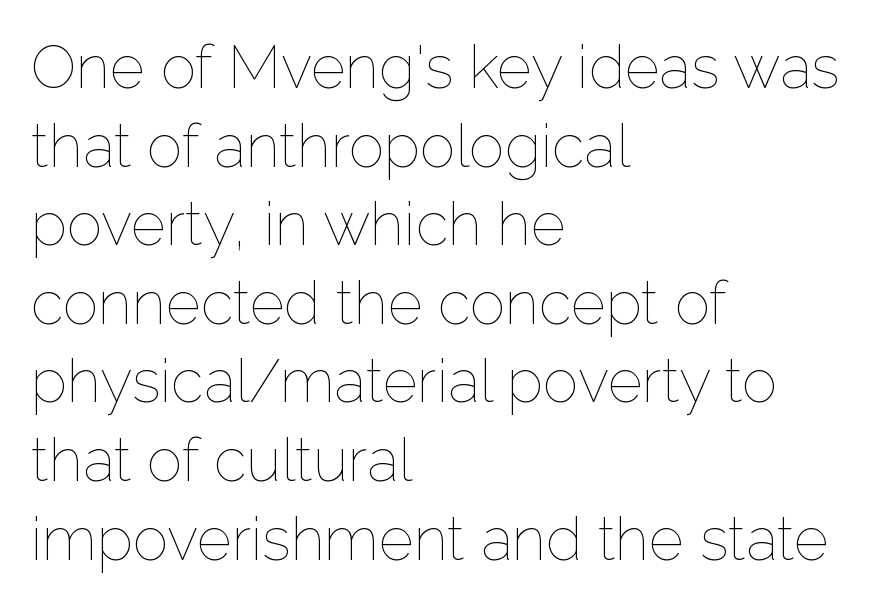
{"italic": "no", "bold": "no", "weight": "thin", "width": "normal", "stroke_contrast": "low", "x_height": "medium", "monospaced": "no", "underline": "no", "align": "left", "line_spacing": "normal", "line_spacing_ratio": 1.31, "letter_spacing": "normal", "letter_spacing_em": 0.0, "glyph_px": 60}
